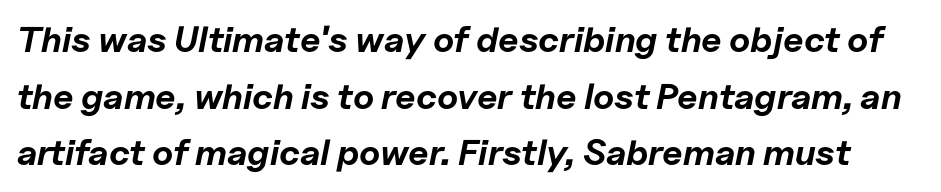
The letterforms sit shoulder to shoulder at normal distance. Do the characters align in a grid? No, the font is proportional. Plain, unruled lines of type. This block has exactly the height ordinary leading produces. The whole block is typeset with a tilt.
